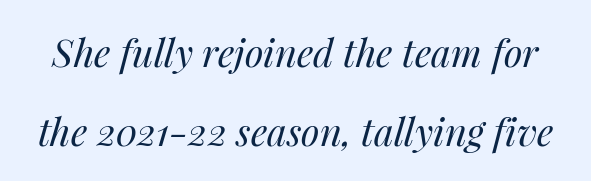
The image shows 38 px regular-weight type, italic (leaning right); set loose line spacing (2.07x), normal letter spacing, not underlined; medium stroke contrast and a medium x-height.
